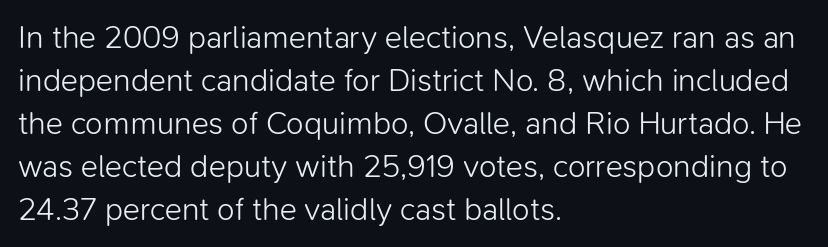
Q: Is the text bold? A: No.
Q: Is the text italic (slanted)? A: No, it is upright.
Q: Is the typeface a serif or a sans-serif typeface? A: Sans-serif.
Q: Is the text underlined? A: No.
Q: How is the paragraph aligned? A: Left-aligned.
Q: Is the spacing between letters normal or unusually wide? A: Normal.
Q: Is the spacing between lines tight, normal or loose? A: Normal.
Q: Width (condensed, normal, or wide)? A: Normal.
Q: Stroke contrast? A: Low.
Q: x-height? A: Medium.
Q: Monospaced? A: No.
